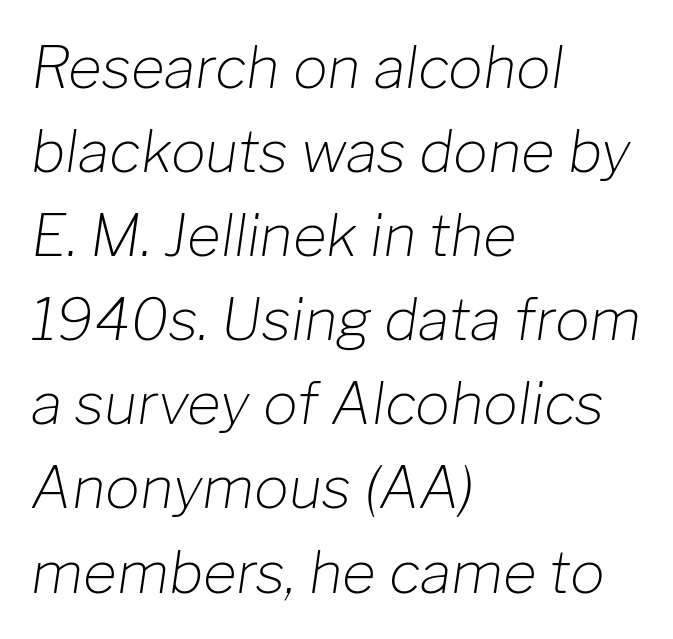
{"italic": "yes", "lean": "right", "slant_degrees": 8, "bold": "no", "weight": "light", "width": "normal", "stroke_contrast": "low", "x_height": "medium", "monospaced": "no", "underline": "no", "align": "left", "line_spacing": "normal", "line_spacing_ratio": 1.45, "letter_spacing": "normal", "letter_spacing_em": 0.0, "glyph_px": 58}
